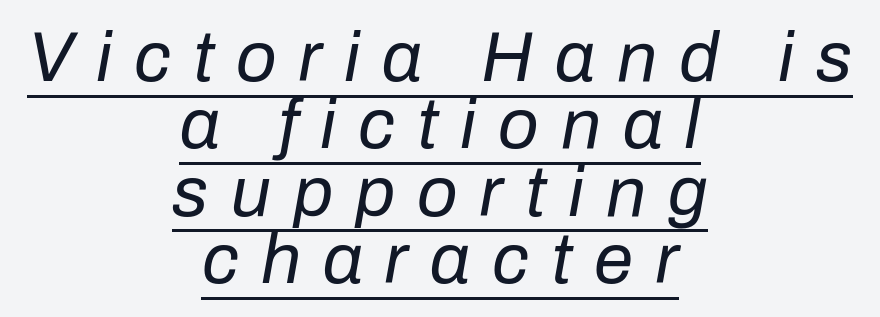
Q: Is the text bold? A: No.
Q: Is the text italic (slanted)? A: Yes, it leans right by about 10 degrees.
Q: Is the text underlined? A: Yes.
Q: How is the paragraph aligned? A: Centered.
Q: Is the spacing between letters normal or unusually wide? A: Unusually wide.
Q: Is the spacing between lines tight, normal or loose? A: Tight.
Q: Width (condensed, normal, or wide)? A: Normal.
Q: Stroke contrast? A: Low.
Q: x-height? A: Medium.
Q: Monospaced? A: No.
